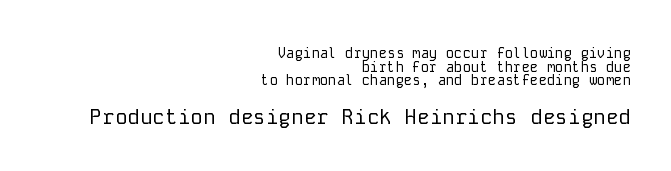
{"italic": "no", "bold": "no", "underline": "no", "align": "right", "line_spacing": "tight", "line_spacing_ratio": 0.97, "letter_spacing": "normal", "letter_spacing_em": 0.0, "larger_block": "second", "size_ratio": 1.5, "glyph_px": 21}
